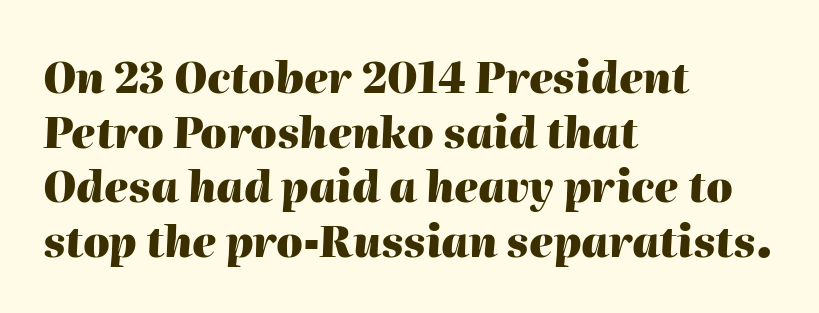
Q: Is the text bold? A: Yes.
Q: Is the text italic (slanted)? A: Yes, it leans right by about 2 degrees.
Q: Is the text underlined? A: No.
Q: How is the paragraph aligned? A: Left-aligned.
Q: Is the spacing between letters normal or unusually wide? A: Normal.
Q: Is the spacing between lines tight, normal or loose? A: Normal.
Q: Width (condensed, normal, or wide)? A: Normal.
Q: Stroke contrast? A: High.
Q: x-height? A: Medium.
Q: Monospaced? A: No.
